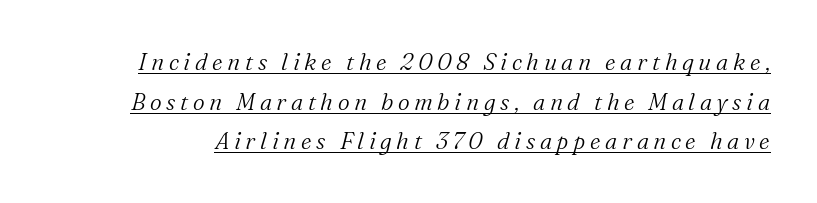
{"italic": "yes", "lean": "right", "slant_degrees": 16, "bold": "no", "underline": "yes", "line_spacing_ratio": 1.72, "letter_spacing": "wide", "letter_spacing_em": 0.2, "glyph_px": 23}
